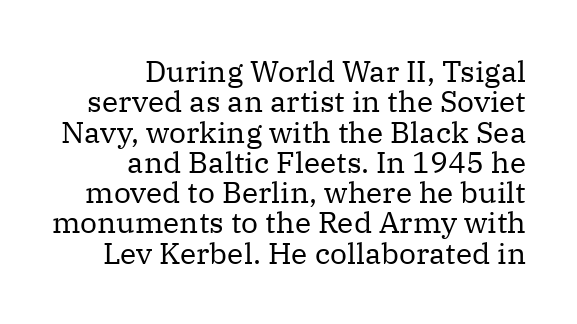
{"serif": "yes", "italic": "no", "bold": "no", "weight": "regular", "width": "normal", "stroke_contrast": "medium", "x_height": "medium", "monospaced": "no", "underline": "no", "align": "right", "line_spacing": "tight", "line_spacing_ratio": 1.01, "letter_spacing": "normal", "letter_spacing_em": 0.0, "glyph_px": 30}
